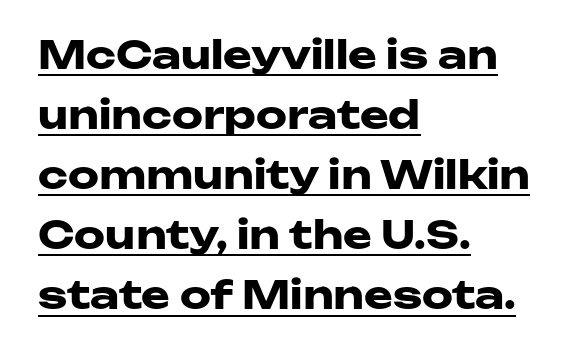
Here the designer chose a conventional face with non-uniform glyph widths. The type is set solid horizontally, with unmodified tracking. The rendered words wear a rule along their underside. Notice how descenders clear the ascenders below comfortably — that's standard leading. Vertical strokes here are truly vertical. Set as a true bold cut, around the 700 mark.
